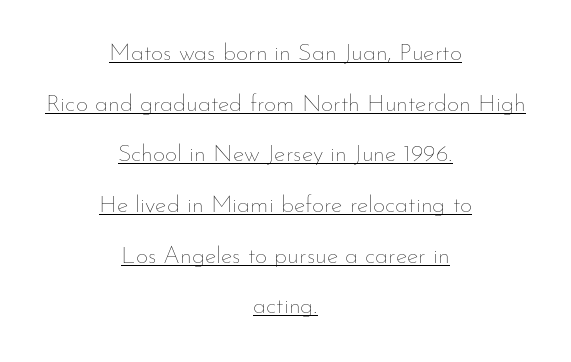
The image shows 24 px text type, upright; set centered, loose line spacing (2.11x), normal letter spacing, underlined.
